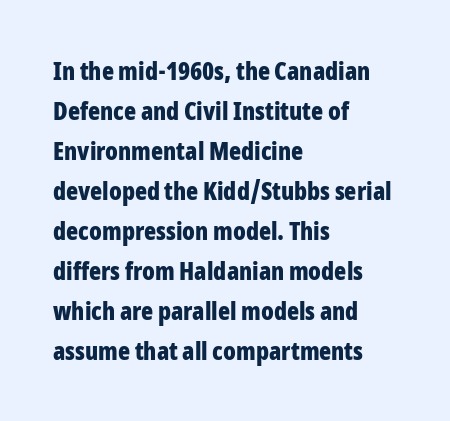
{"italic": "no", "bold": "yes", "underline": "no", "align": "left", "line_spacing": "normal", "line_spacing_ratio": 1.6, "letter_spacing": "normal", "letter_spacing_em": 0.0, "glyph_px": 25}
